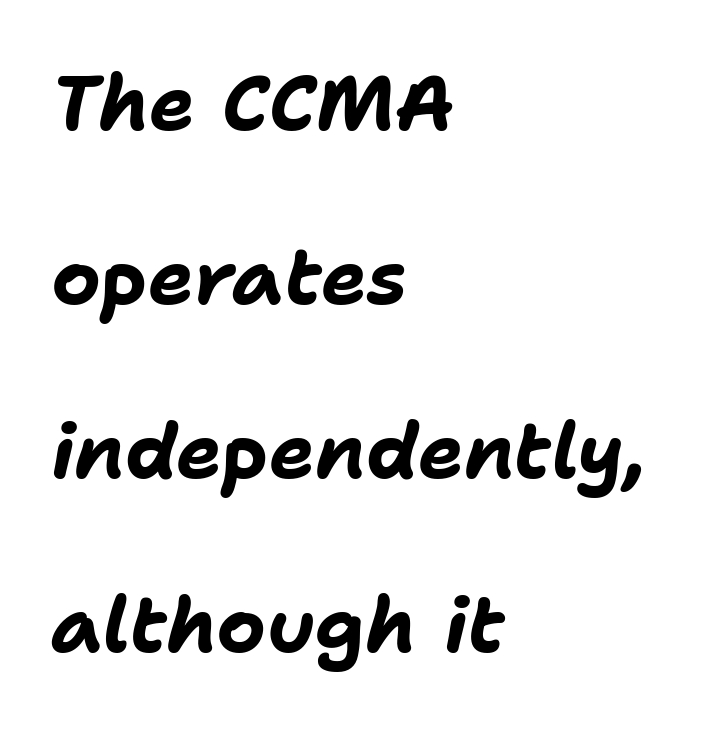
The image shows 77 px bold type, italic (leaning right); set left-aligned, loose line spacing (2.26x), normal letter spacing, not underlined; low stroke contrast and a medium x-height.
